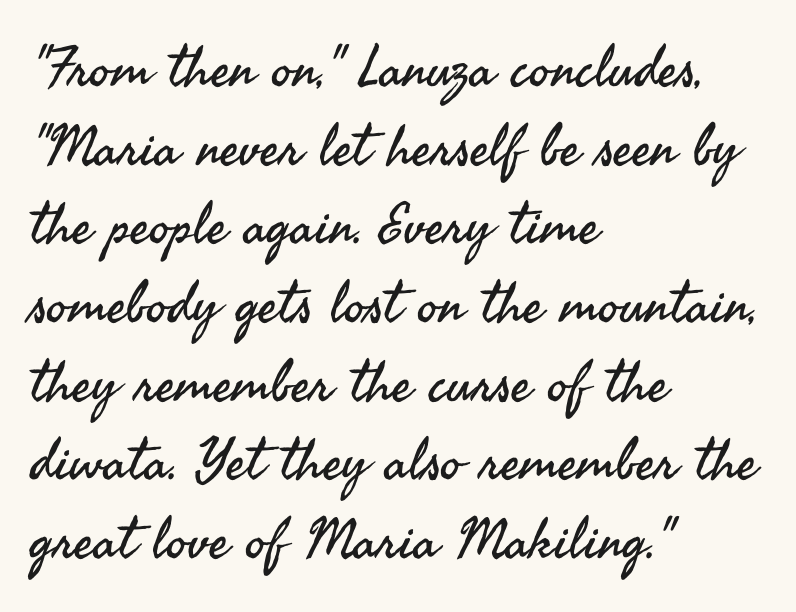
Evenly set lines give the paragraph a standard silhouette. Is this a fixed-width face? No — the glyphs have proportional, varying widths. The letters look calm and open, with moderate or lighter stems.
